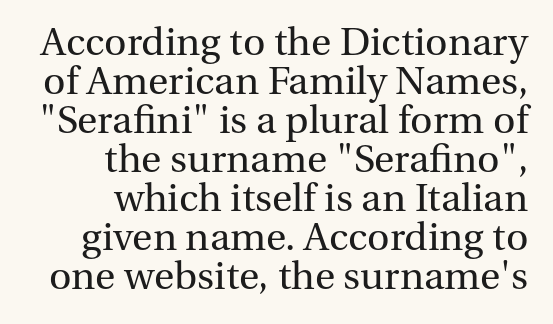
Q: Is the text bold? A: No.
Q: Is the text italic (slanted)? A: No, it is upright.
Q: Is the typeface a serif or a sans-serif typeface? A: Serif.
Q: Is the text underlined? A: No.
Q: How is the paragraph aligned? A: Right-aligned.
Q: Is the spacing between letters normal or unusually wide? A: Normal.
Q: Is the spacing between lines tight, normal or loose? A: Tight.
Q: Width (condensed, normal, or wide)? A: Normal.
Q: Stroke contrast? A: Medium.
Q: x-height? A: Medium.
Q: Monospaced? A: No.
